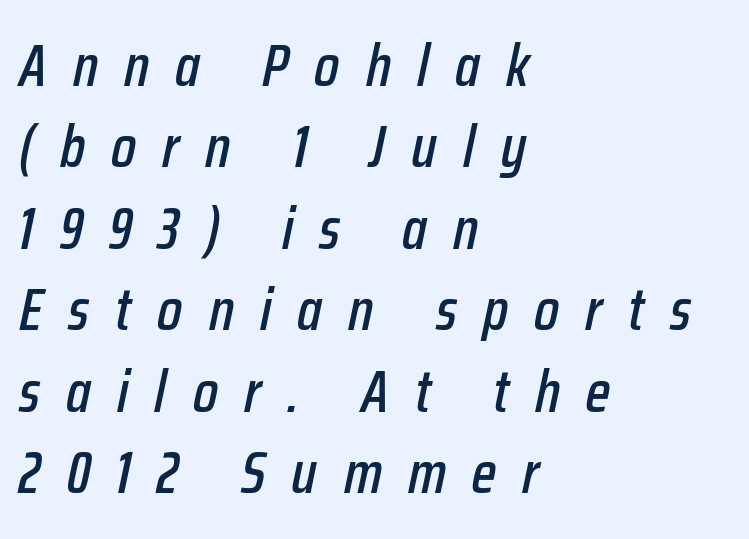
Is this a fixed-width face? No — the glyphs have proportional, varying widths. The specimen reads as italic at a glance. Caption: multi-line text, flush left, ragged right. Does the leading feel generous? No, just average.
